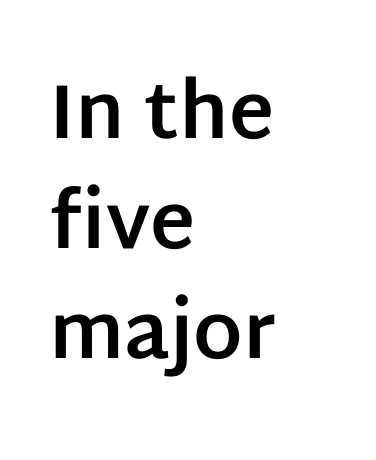
The characters look thick and weighty, a clear bold. Whoever set this chose a conventional vertical rhythm. Ordinary non-slanted type is in use. Check under the words: just untouched page.
